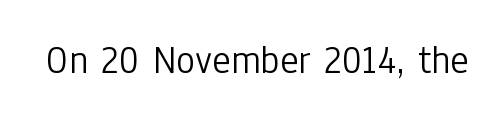
The image shows 40 px light, condensed sans-serif type, upright; set normal letter spacing, not underlined; low stroke contrast and a medium x-height.
